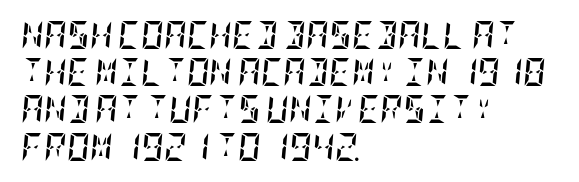
Leading matches the norm, producing a regular column. Observe the ordinary spacing: letters are neighbours, not strangers. An italicized treatment has been applied to the whole sample. Reading down the block, your eye returns to a fixed left position each line. Every letter is thick-stroked: bold, no question.
